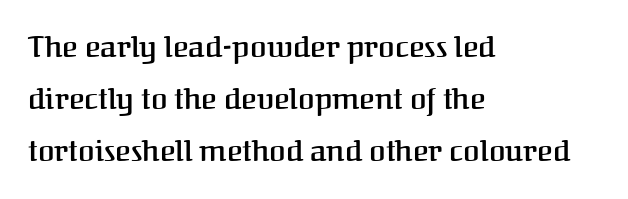
The image shows 30 px semibold serif type, upright; set left-aligned, line spacing 1.74x, normal letter spacing, not underlined; medium stroke contrast and a medium x-height.
